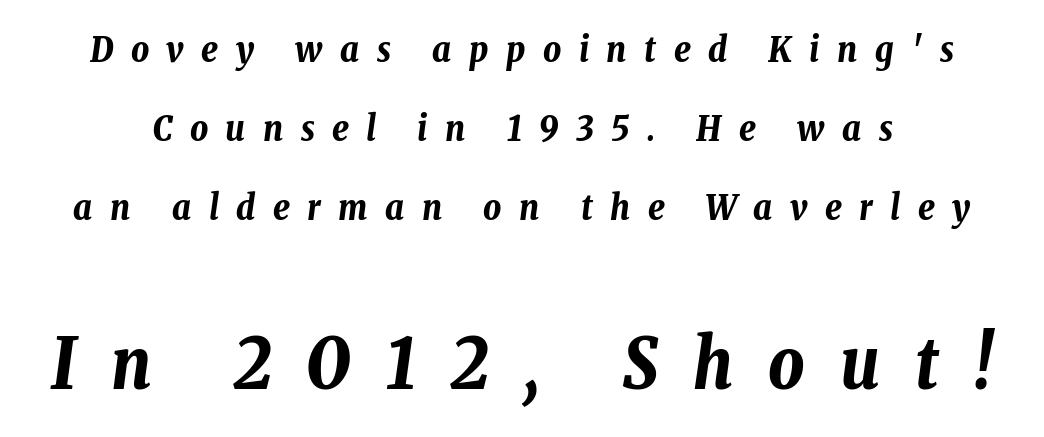
The zone under the glyphs is completely vacant. Is this a fixed-width face? No — the glyphs have proportional, varying widths. The designer gave the closing block more size than the opening block. I'd describe the lettering as bold — thick and assertive.
